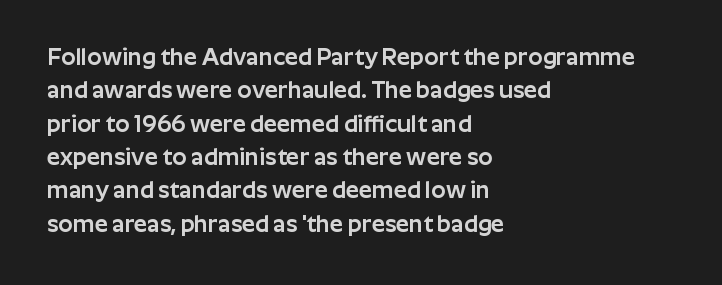
The rendering uses a moderate line-height, typical for paragraphs. These lines were composed using upright roman letters. The gaps between neighbouring characters are ordinary and unremarkable. Has an underline been added? It has not. Line starts are locked; line ends wander.
